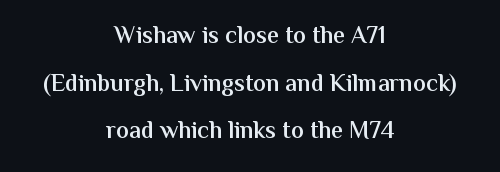
{"italic": "no", "bold": "semi", "underline": "no", "align": "center", "line_spacing": "loose", "line_spacing_ratio": 1.98, "letter_spacing": "normal", "letter_spacing_em": 0.0, "glyph_px": 24}
